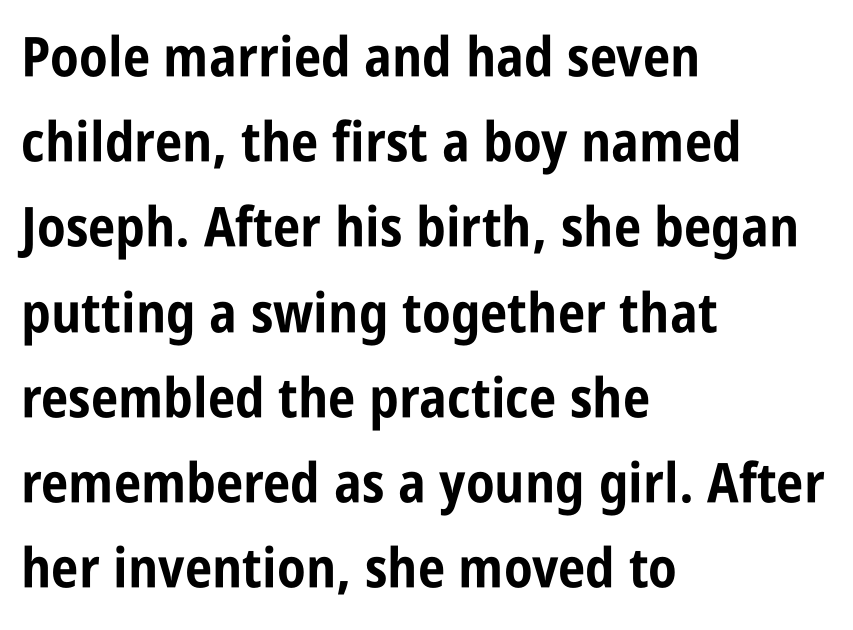
{"serif": "no", "italic": "no", "bold": "yes", "weight": "bold", "width": "condensed", "stroke_contrast": "low", "x_height": "large", "monospaced": "no", "underline": "no", "align": "left", "line_spacing": "normal", "line_spacing_ratio": 1.55, "letter_spacing": "normal", "letter_spacing_em": 0.0, "glyph_px": 55}
